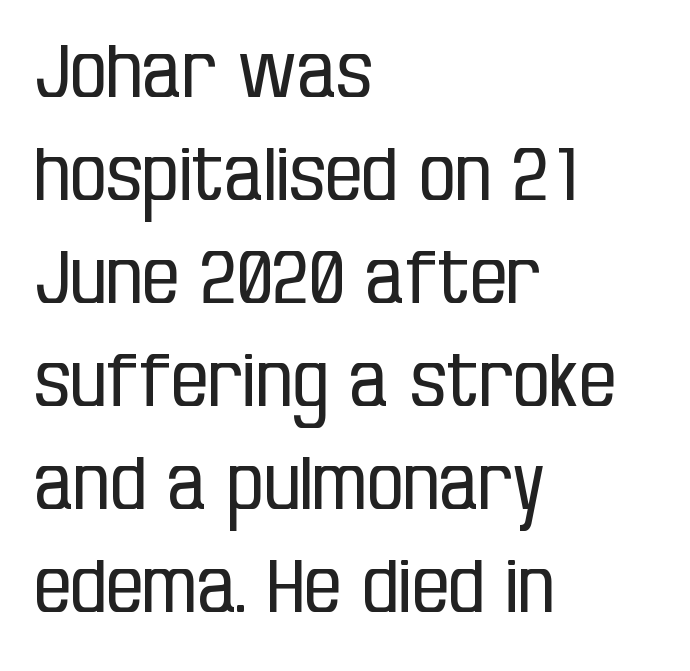
Q: Is the text bold? A: No.
Q: Is the text italic (slanted)? A: No, it is upright.
Q: Is the typeface a serif or a sans-serif typeface? A: Sans-serif.
Q: Is the text underlined? A: No.
Q: How is the paragraph aligned? A: Left-aligned.
Q: Is the spacing between letters normal or unusually wide? A: Normal.
Q: Is the spacing between lines tight, normal or loose? A: Normal.
Q: Width (condensed, normal, or wide)? A: Condensed.
Q: Stroke contrast? A: Low.
Q: x-height? A: Large.
Q: Monospaced? A: No.
